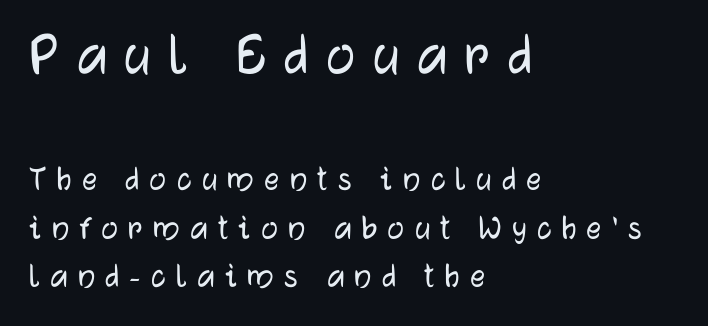
{"serif": "no", "italic": "no", "width": "normal", "stroke_contrast": "low", "x_height": "medium", "monospaced": "no", "underline": "no", "align": "left", "line_spacing": "normal", "line_spacing_ratio": 1.31, "letter_spacing": "wide", "letter_spacing_em": 0.28, "larger_block": "first", "size_ratio": 1.73, "glyph_px": 64}
